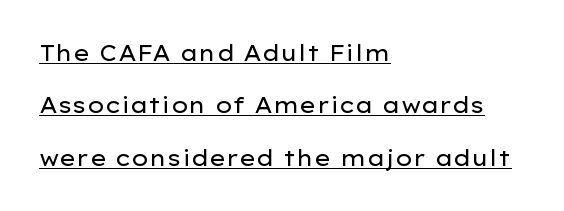
This sample carries an underscore along the baseline area. Characters follow at the spacing the type designer built in. Casual observation: everything's shoved over to the left. Italic: no, the glyphs are upright roman. This sample trades compactness for vertical openness between lines. No letter is thick-stroked: the sample isn't bold.
